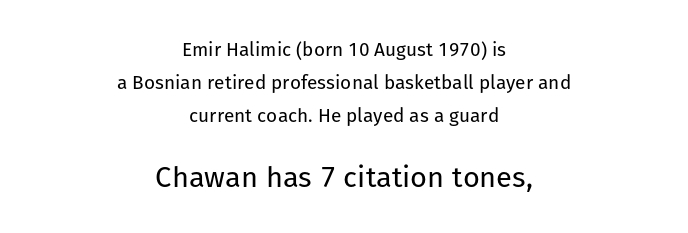
{"serif": "no", "italic": "no", "bold": "no", "weight": "regular", "width": "normal", "stroke_contrast": "low", "x_height": "medium", "monospaced": "no", "underline": "no", "align": "center", "line_spacing_ratio": 1.75, "letter_spacing": "normal", "letter_spacing_em": 0.0, "larger_block": "second", "size_ratio": 1.53, "glyph_px": 29}
